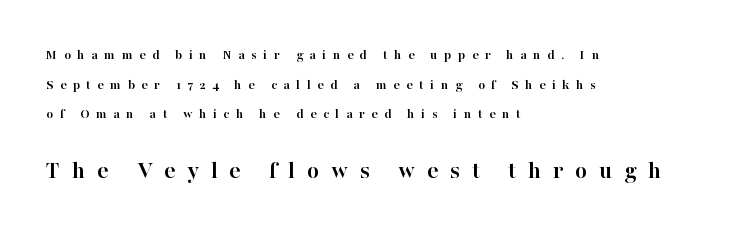
{"italic": "no", "bold": "yes", "underline": "no", "align": "left", "line_spacing": "loose", "line_spacing_ratio": 2.11, "letter_spacing": "wide", "letter_spacing_em": 0.47, "larger_block": "second", "size_ratio": 1.79, "glyph_px": 25}
